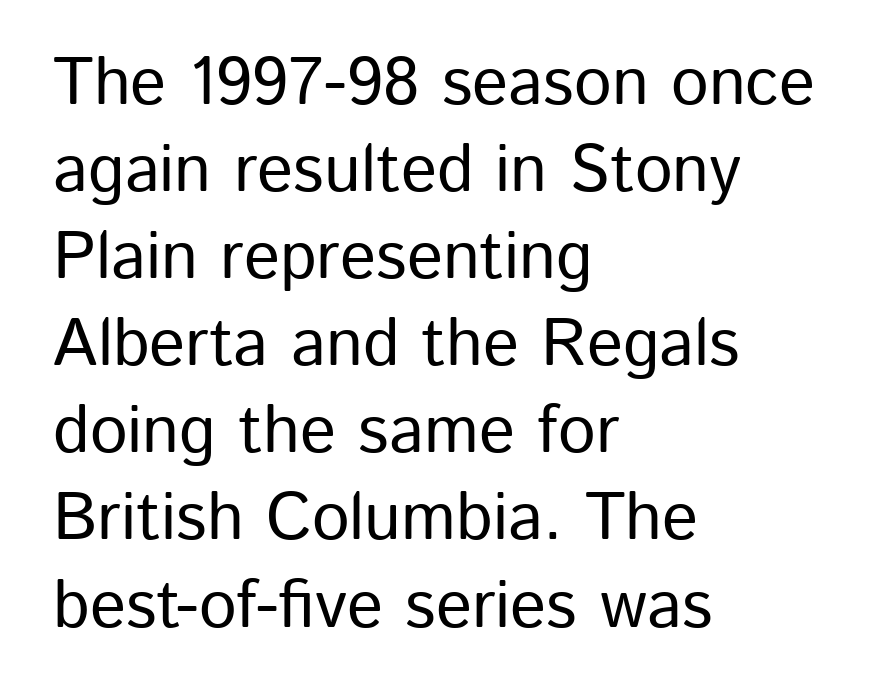
Q: Is the text italic (slanted)? A: No, it is upright.
Q: Is the typeface a serif or a sans-serif typeface? A: Sans-serif.
Q: Is the text underlined? A: No.
Q: How is the paragraph aligned? A: Left-aligned.
Q: Is the spacing between letters normal or unusually wide? A: Normal.
Q: Is the spacing between lines tight, normal or loose? A: Normal.
Q: Width (condensed, normal, or wide)? A: Normal.
Q: Stroke contrast? A: Low.
Q: x-height? A: Medium.
Q: Monospaced? A: No.
